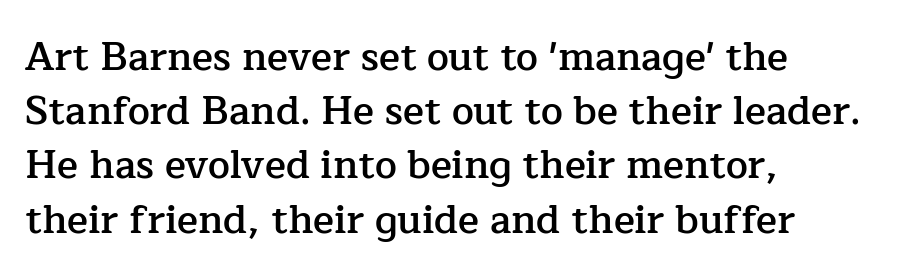
Q: Is the text bold? A: Semi-bold.
Q: Is the text italic (slanted)? A: No, it is upright.
Q: Is the typeface a serif or a sans-serif typeface? A: Serif.
Q: Is the text underlined? A: No.
Q: How is the paragraph aligned? A: Left-aligned.
Q: Is the spacing between letters normal or unusually wide? A: Normal.
Q: Is the spacing between lines tight, normal or loose? A: Normal.
Q: Width (condensed, normal, or wide)? A: Normal.
Q: Stroke contrast? A: Low.
Q: x-height? A: Medium.
Q: Monospaced? A: No.
